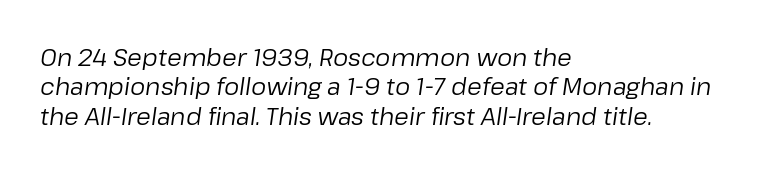
{"italic": "yes", "lean": "right", "slant_degrees": 8, "bold": "no", "underline": "no", "align": "left", "line_spacing_ratio": 1.22, "letter_spacing": "normal", "letter_spacing_em": 0.0, "glyph_px": 24}
